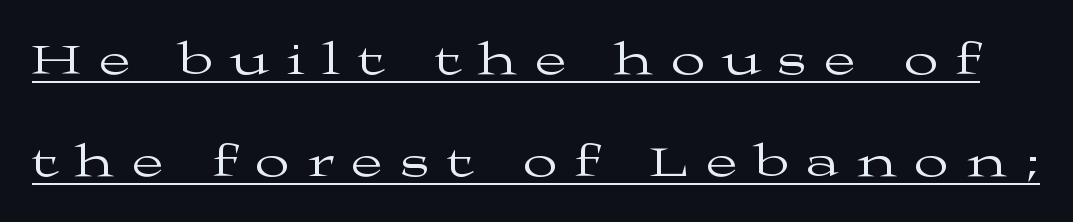
{"serif": "yes", "italic": "no", "bold": "no", "weight": "regular", "width": "wide", "stroke_contrast": "medium", "x_height": "medium", "monospaced": "no", "underline": "yes", "line_spacing": "loose", "line_spacing_ratio": 2.26, "letter_spacing": "wide", "letter_spacing_em": 0.41, "glyph_px": 45}
